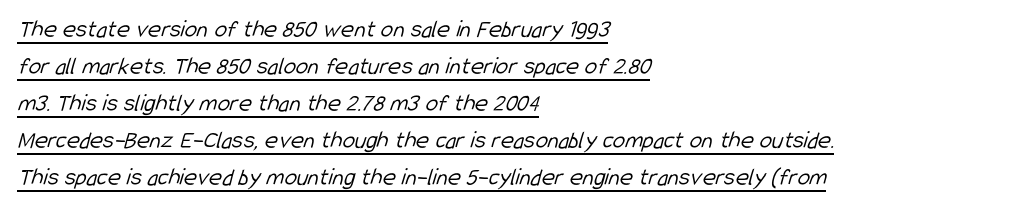
The image shows 25 px text type; set left-aligned, normal line spacing (1.48x), normal letter spacing, underlined.
